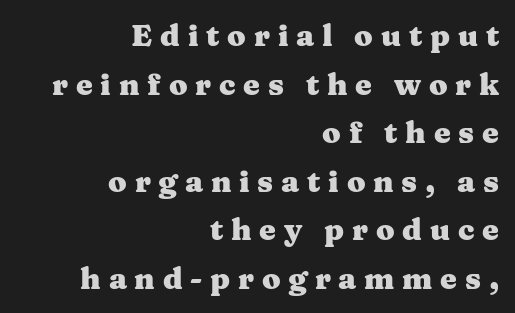
Q: Is the text bold? A: Yes.
Q: Is the text italic (slanted)? A: No, it is upright.
Q: Is the typeface a serif or a sans-serif typeface? A: Serif.
Q: Is the text underlined? A: No.
Q: How is the paragraph aligned? A: Right-aligned.
Q: Is the spacing between letters normal or unusually wide? A: Unusually wide.
Q: Is the spacing between lines tight, normal or loose? A: Normal.
Q: Width (condensed, normal, or wide)? A: Wide.
Q: Stroke contrast? A: Medium.
Q: x-height? A: Medium.
Q: Monospaced? A: No.
